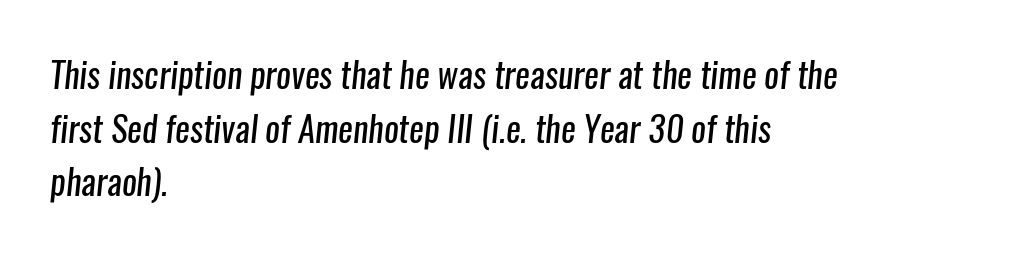
This is sans-serif lettering, the kind often seen on screens and signage. The passage shown has conventional tracking throughout. Spacing verdict: proportional, widths tailored to each character. A bare baseline throughout the passage.
